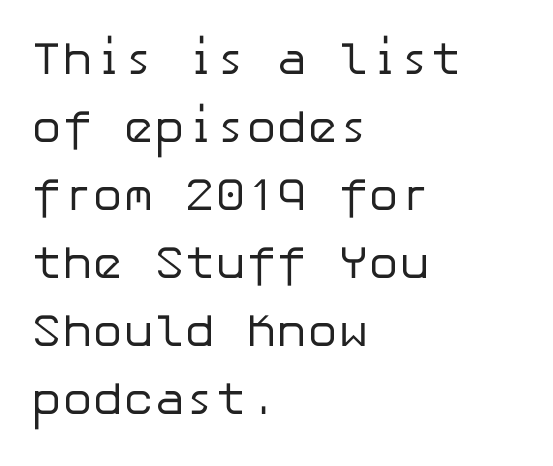
The image shows 46 px regular-weight sans-serif type, upright; set left-aligned, normal line spacing (1.48x), normal letter spacing, not underlined; low stroke contrast and a medium x-height.
